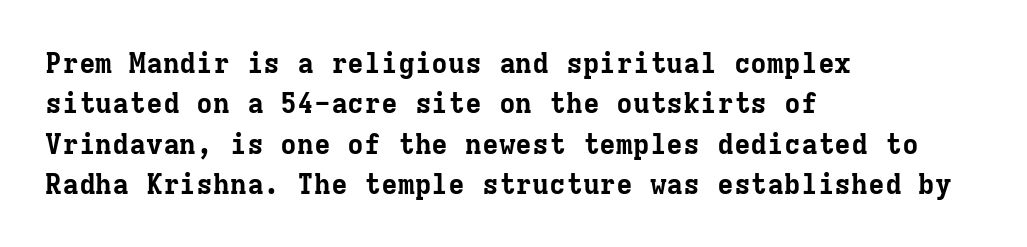
{"serif": "yes", "italic": "no", "bold": "yes", "weight": "bold", "width": "normal", "stroke_contrast": "low", "x_height": "medium", "monospaced": "yes", "underline": "no", "align": "left", "line_spacing": "normal", "line_spacing_ratio": 1.44, "letter_spacing": "normal", "letter_spacing_em": 0.0, "glyph_px": 28}
